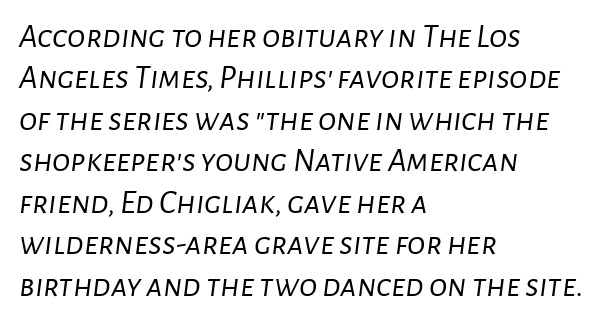
Looks like regular typesetting: each glyph gets only the width it needs. A typesetter would call this zero additional tracking. A bare baseline throughout the passage. Where is the straight margin? On the left. The face looks like a standard text weight, possibly lighter. Characters are canted at an angle relative to the baseline's perpendicular.
